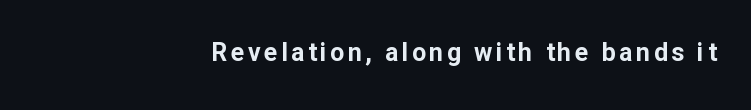
These lines carry a lot of weight — the face is fully bold. These lines stack with their right ends in a neat column. The strip under each line holds only bare page. Posture: upright roman.
